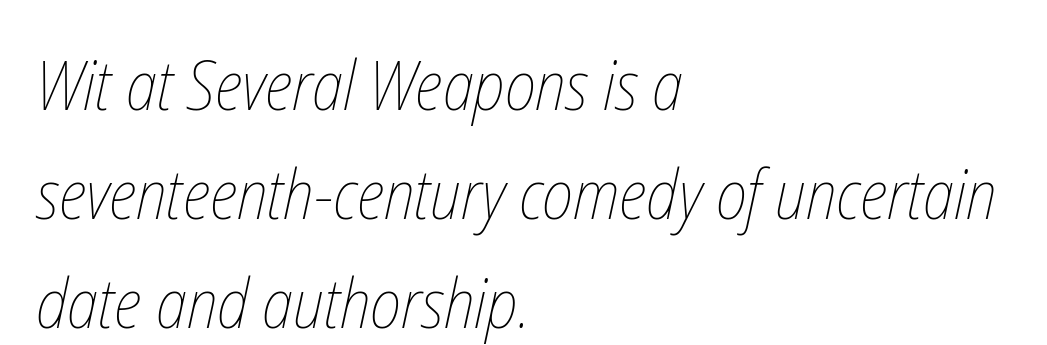
The image shows 69 px thin, condensed type; set left-aligned, normal line spacing (1.58x), normal letter spacing, not underlined; low stroke contrast and a medium x-height.
